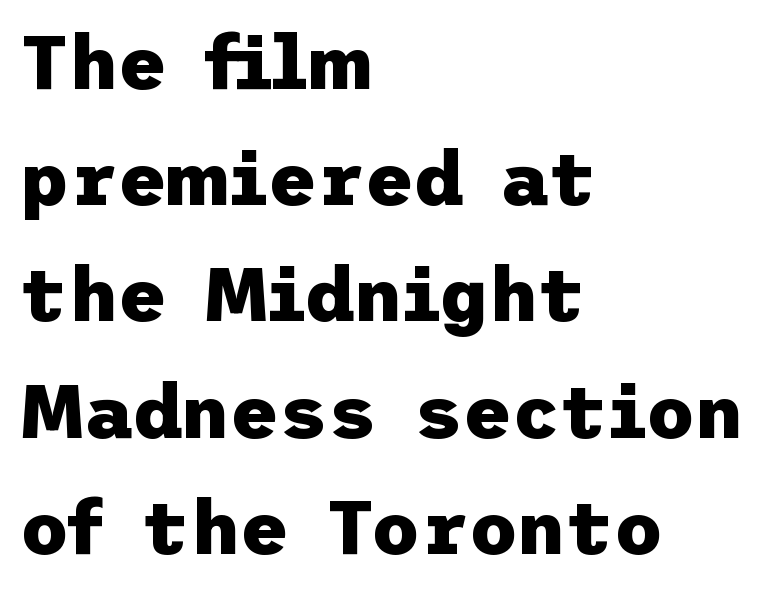
Caption: bold face, heavy strokes. A typesetter would call this zero additional tracking. Check under the words: just untouched page. The lines are quadded left.
